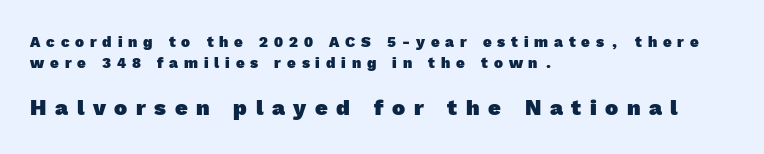
Q: Is the text bold? A: Yes.
Q: Is the text underlined? A: No.
Q: How is the paragraph aligned? A: Left-aligned.
Q: Is the spacing between letters normal or unusually wide? A: Unusually wide.
Q: Is the spacing between lines tight, normal or loose? A: Normal.
Q: Which block of text is set in a larger size, the first (top) or the second (bottom)? A: The second (bottom) one.
